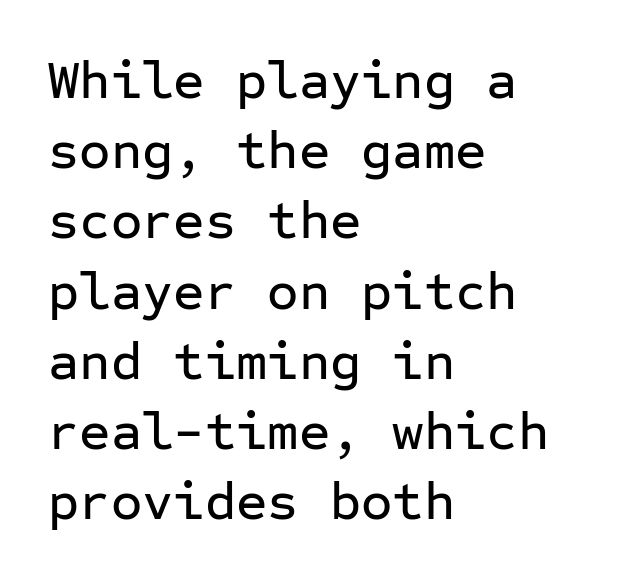
The gap between lines stays unmarked. The passage is arranged the way most books set body copy — flush left. Nope, not italic — everything's standing straight. Vertically, the passage feels balanced, rows spaced as you'd expect. Is the letter spacing exaggerated? No — it looks like the ordinary default. Spacing verdict: monospaced, one width for all characters.
